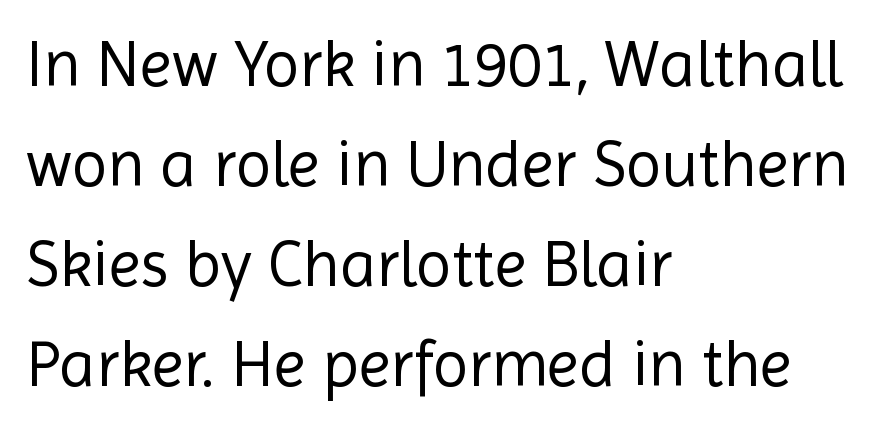
The image shows 65 px regular-weight sans-serif type, upright; set left-aligned, normal line spacing (1.54x), normal letter spacing, not underlined; a medium x-height.
